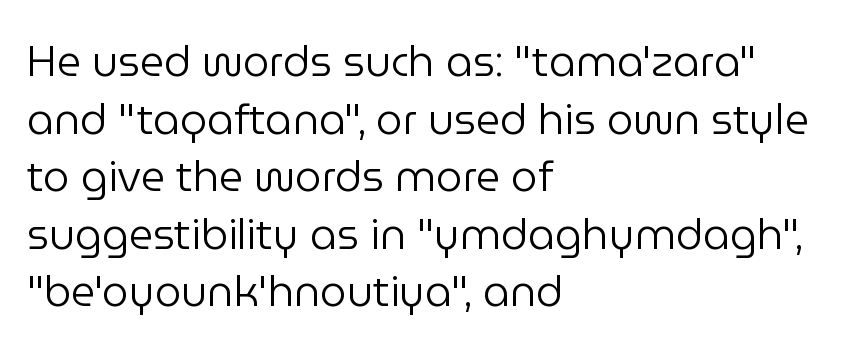
Does the lettering tilt? It doesn't — this is upright. Just letters on the line, the space beneath them empty. No heavy texture on the line: the type isn't bold. Summary of vertical rhythm: regular, with standard interline spacing. The characters display no serif detailing; their extremities are plain. These lines stack with their left ends in a neat column.
